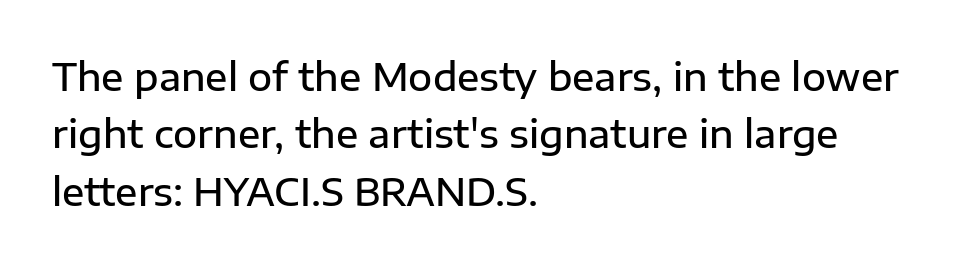
The image shows 37 px semibold sans-serif type, upright; set left-aligned, normal line spacing (1.55x), normal letter spacing, not underlined; low stroke contrast and a medium x-height.
